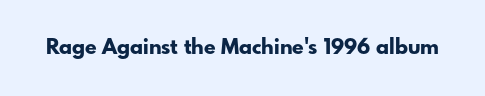
{"italic": "no", "bold": "yes", "underline": "no", "letter_spacing": "normal", "letter_spacing_em": 0.0, "glyph_px": 21}
